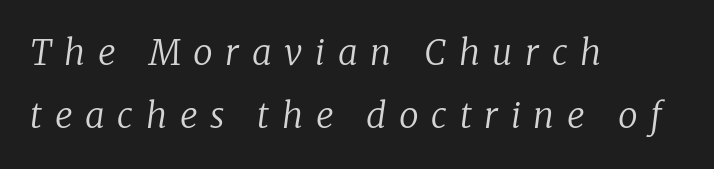
Display-style spreading of the glyphs; the letterfit is very open. I'd call this a serif setting — the letters wear small feet. Do the characters align in a grid? No, the font is proportional. Notice how the stems are inclined rather than vertical — that's the hallmark of italics.
